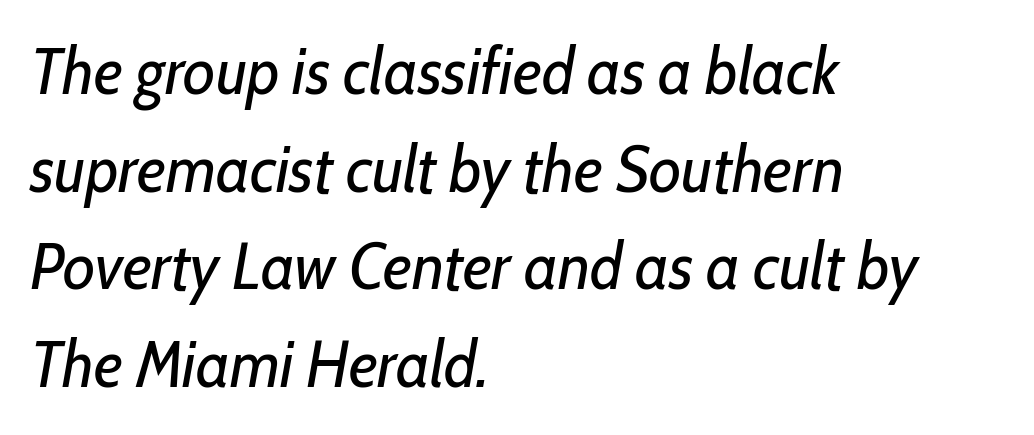
{"italic": "yes", "lean": "right", "slant_degrees": 10, "bold": "no", "weight": "regular", "width": "condensed", "stroke_contrast": "low", "x_height": "medium", "monospaced": "no", "underline": "no", "align": "left", "line_spacing": "normal", "line_spacing_ratio": 1.48, "letter_spacing": "normal", "letter_spacing_em": 0.0, "glyph_px": 66}
